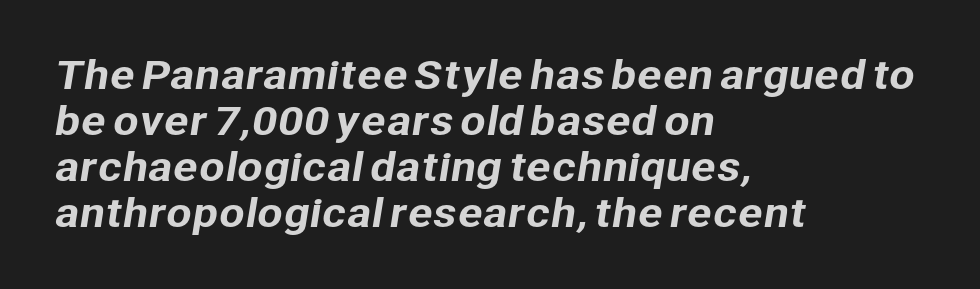
Q: Is the typeface a serif or a sans-serif typeface? A: Sans-serif.
Q: Is the text underlined? A: No.
Q: How is the paragraph aligned? A: Left-aligned.
Q: Is the spacing between letters normal or unusually wide? A: Normal.
Q: Width (condensed, normal, or wide)? A: Normal.
Q: Stroke contrast? A: Low.
Q: x-height? A: Medium.
Q: Monospaced? A: No.
